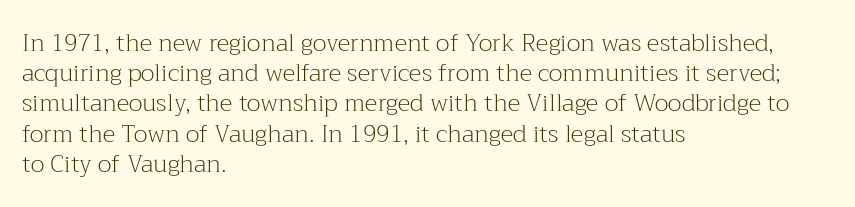
Q: Is the text bold? A: No.
Q: Is the text italic (slanted)? A: No, it is upright.
Q: Is the text underlined? A: No.
Q: How is the paragraph aligned? A: Left-aligned.
Q: Is the spacing between letters normal or unusually wide? A: Normal.
Q: Is the spacing between lines tight, normal or loose? A: Normal.
